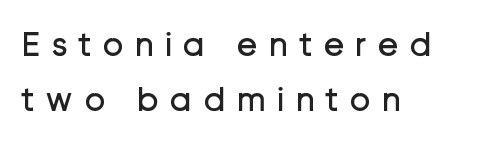
{"serif": "no", "italic": "no", "bold": "no", "weight": "regular", "width": "normal", "stroke_contrast": "low", "x_height": "medium", "monospaced": "no", "underline": "no", "align": "left", "line_spacing": "normal", "line_spacing_ratio": 1.54, "letter_spacing": "wide", "letter_spacing_em": 0.29, "glyph_px": 36}
